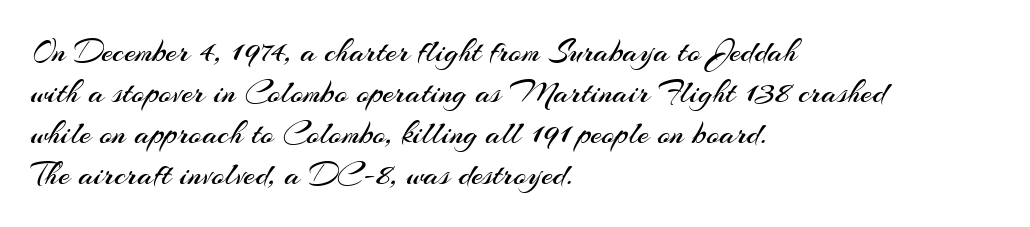
The image shows 33 px regular-weight sans-serif type; set left-aligned, line spacing 1.24x, normal letter spacing, not underlined; medium stroke contrast and a small x-height.
